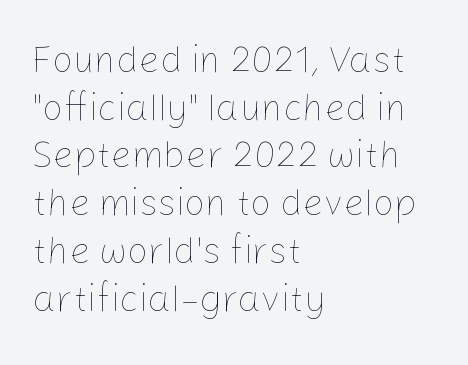
{"italic": "no", "bold": "no", "weight": "thin", "width": "normal", "stroke_contrast": "low", "x_height": "medium", "monospaced": "no", "underline": "no", "align": "left", "line_spacing": "normal", "line_spacing_ratio": 1.29, "letter_spacing": "normal", "letter_spacing_em": 0.0, "glyph_px": 37}
